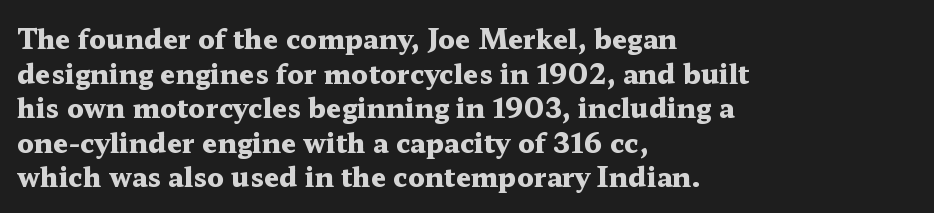
{"italic": "no", "bold": "yes", "underline": "no", "align": "left", "line_spacing": "normal", "line_spacing_ratio": 1.28, "letter_spacing": "normal", "letter_spacing_em": 0.0, "glyph_px": 27}
